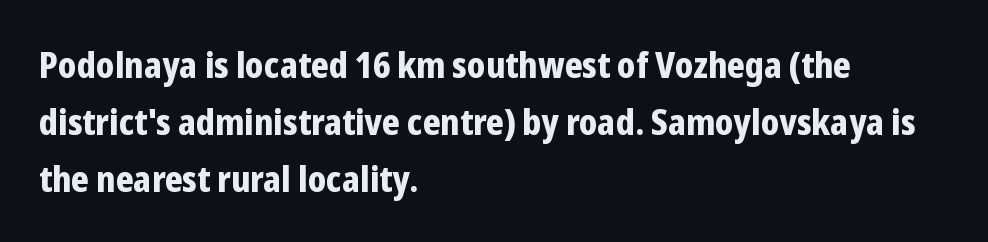
Q: Is the text bold? A: Yes.
Q: Is the text italic (slanted)? A: No, it is upright.
Q: Is the typeface a serif or a sans-serif typeface? A: Sans-serif.
Q: Is the text underlined? A: No.
Q: How is the paragraph aligned? A: Left-aligned.
Q: Is the spacing between letters normal or unusually wide? A: Normal.
Q: Is the spacing between lines tight, normal or loose? A: Normal.
Q: Width (condensed, normal, or wide)? A: Condensed.
Q: Stroke contrast? A: Low.
Q: x-height? A: Medium.
Q: Monospaced? A: No.
